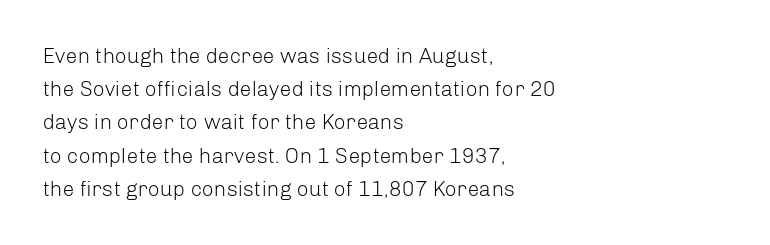
{"italic": "no", "bold": "no", "underline": "no", "align": "left", "line_spacing": "normal", "line_spacing_ratio": 1.58, "letter_spacing": "normal", "letter_spacing_em": 0.0, "glyph_px": 21}
